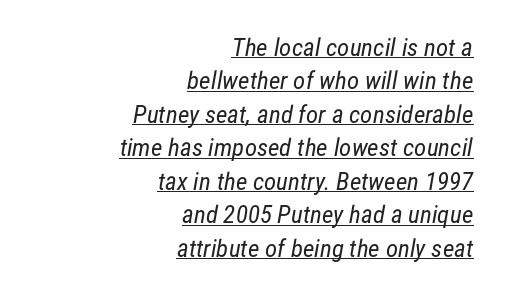
This sample carries an underscore along the baseline area. The horizontal fit of the characters is conventional and even. The line-height multiplier appears to be the usual default. A light-to-regular cut is what we see here. The rendering anchors every line to the right-hand side.
